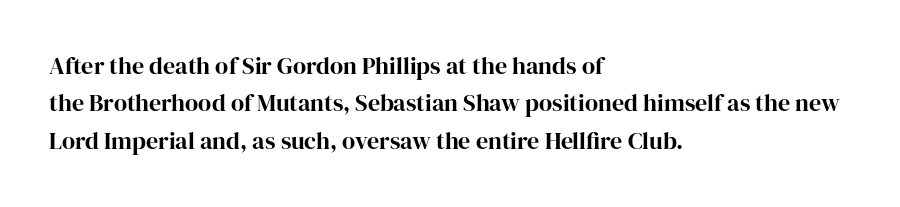
Quick note: interline space is typical. Ordinary non-slanted type is in use. The glyphs are unaccompanied by any horizontal stroke below them. The setting favours the left margin, as ordinary paragraphs usually do.
